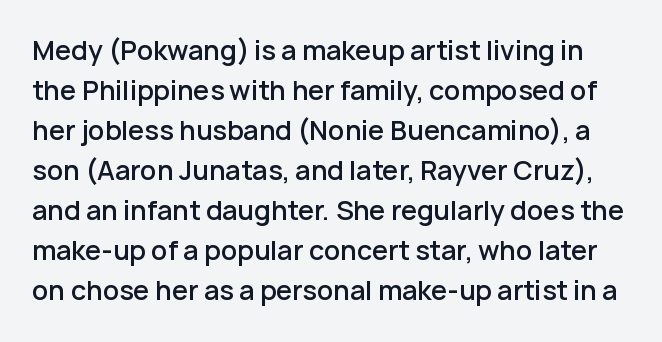
The zone under the glyphs is completely vacant. The passage shown is semibold, sitting just below true bold. What's the leading like? Ordinary, nothing unusual. Honestly, the letter spacing is just normal — you wouldn't notice it. Posture: straight, roman, zero tilt.
